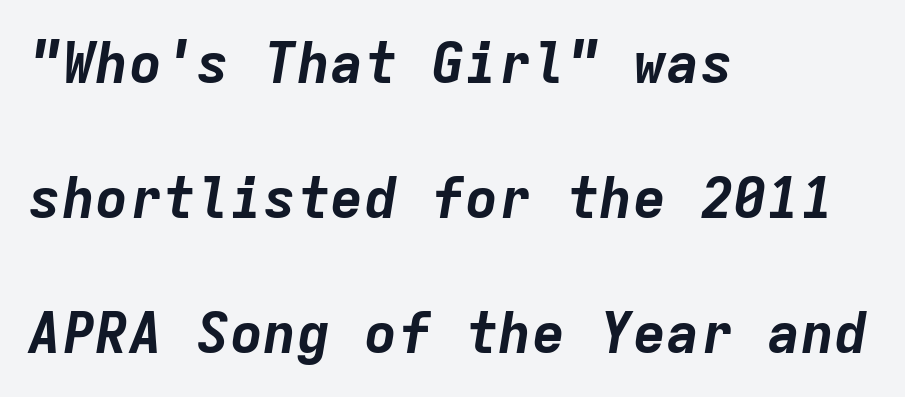
The image shows 56 px bold type, italic (leaning right), monospaced; set left-aligned, loose line spacing (2.41x), normal letter spacing, not underlined; low stroke contrast and a medium x-height.
